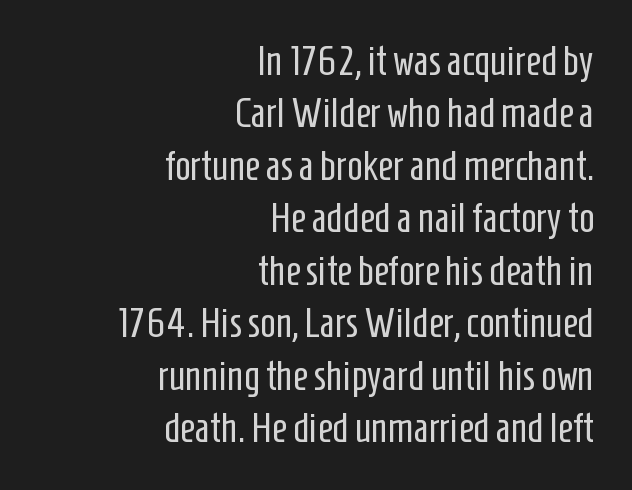
The image shows 41 px regular-weight, condensed sans-serif type, upright; set right-aligned, normal line spacing (1.28x), normal letter spacing, not underlined; low stroke contrast and a medium x-height.
